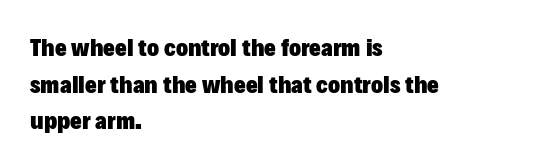
The image shows 25 px bold type, upright; set left-aligned, normal line spacing (1.47x), normal letter spacing, not underlined.
